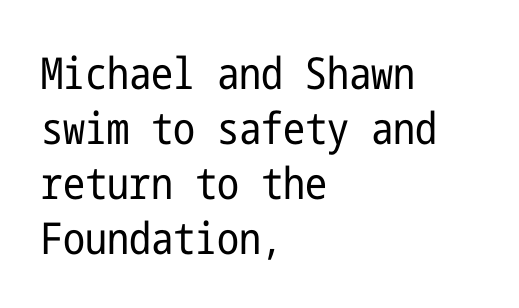
{"serif": "no", "italic": "no", "bold": "no", "weight": "regular", "width": "condensed", "stroke_contrast": "low", "x_height": "medium", "underline": "no", "align": "left", "line_spacing": "normal", "line_spacing_ratio": 1.25, "letter_spacing": "normal", "letter_spacing_em": 0.0, "glyph_px": 44}
